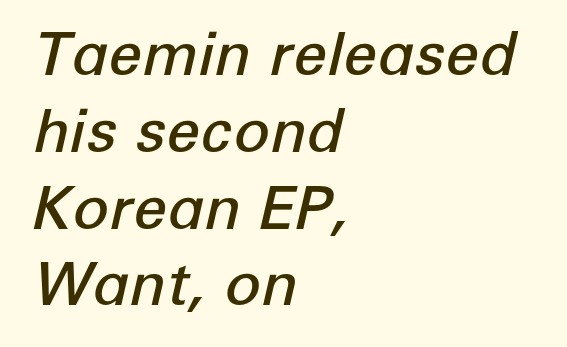
Q: Is the text bold? A: Semi-bold.
Q: Is the text italic (slanted)? A: Yes, it leans right by about 12 degrees.
Q: Is the text underlined? A: No.
Q: How is the paragraph aligned? A: Left-aligned.
Q: Is the spacing between letters normal or unusually wide? A: Normal.
Q: Is the spacing between lines tight, normal or loose? A: Normal.
Q: Width (condensed, normal, or wide)? A: Normal.
Q: Stroke contrast? A: Low.
Q: x-height? A: Medium.
Q: Monospaced? A: No.
